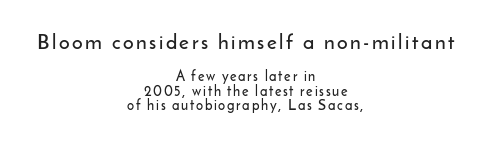
The image shows 21 px text type, upright; set centered, tight line spacing (1.05x), not underlined; the first (top) block is 1.5x larger.
